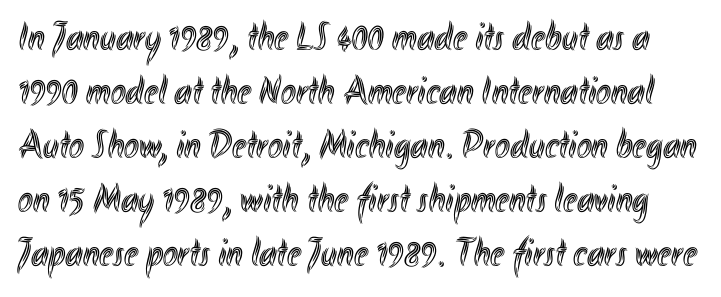
{"width": "condensed", "x_height": "small", "monospaced": "no", "underline": "no", "line_spacing": "normal", "line_spacing_ratio": 1.35, "letter_spacing": "normal", "letter_spacing_em": 0.0, "glyph_px": 40}
